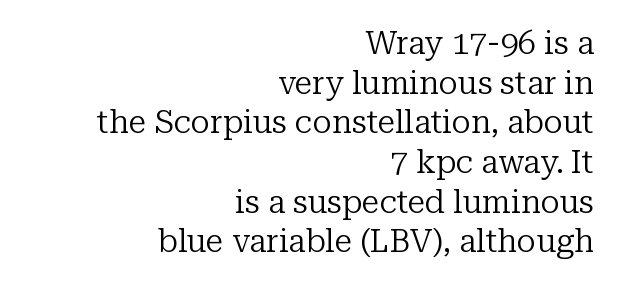
The font is comparable to plain body text, perhaps lighter. No extra tracking has been applied to these lines. A bare baseline throughout the passage. The passage shown is typed in a proportional face where columns would drift. The designer went with a serif here, giving each stem small feet.
